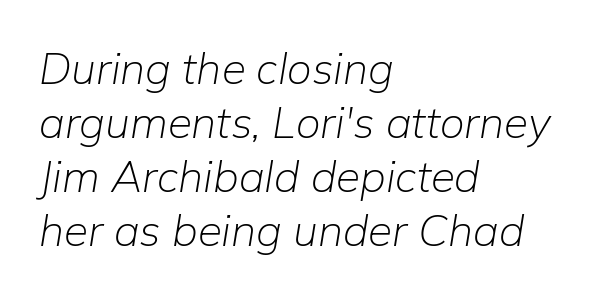
The letters sit at their default tracking, neither squeezed nor spread. Just letters on the line, the space beneath them empty. This sample uses an oblique cut, with every glyph tilted off the vertical. Left-aligned paragraph, ragged on the right.
